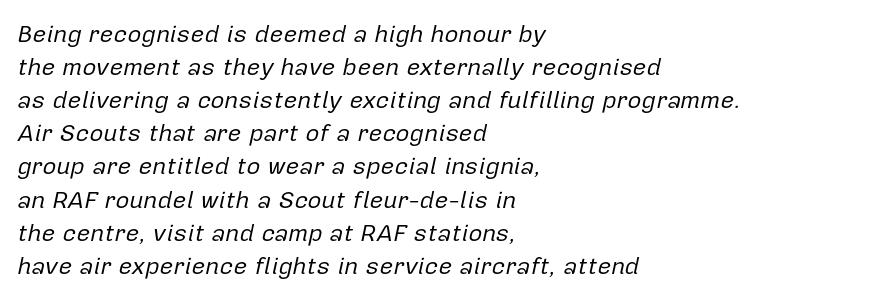
The characters are drawn with everyday or finer stroke widths. Quick note: interline space is typical. These lines keep a tight, regular rhythm from letter to letter. Does the copy run flush right? No — it runs flush left. In terms of posture, this sample is oblique. Any mark beneath the type? The region is blank.
